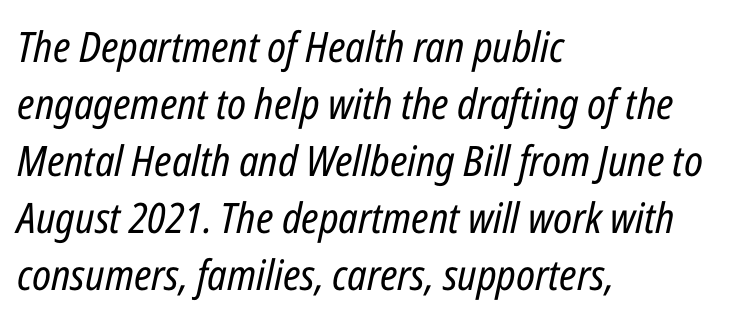
Q: Is the text bold? A: No.
Q: Is the text italic (slanted)? A: Yes, it leans right by about 12 degrees.
Q: Is the text underlined? A: No.
Q: How is the paragraph aligned? A: Left-aligned.
Q: Is the spacing between letters normal or unusually wide? A: Normal.
Q: Is the spacing between lines tight, normal or loose? A: Normal.
Q: Width (condensed, normal, or wide)? A: Condensed.
Q: Stroke contrast? A: Low.
Q: x-height? A: Medium.
Q: Monospaced? A: No.
